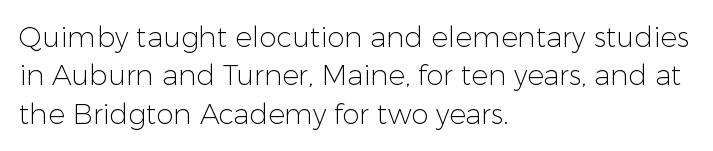
Casual observation: everything's shoved over to the left. Stroke mass is kept to a normal reading level or below. The letterforms sit shoulder to shoulder at normal distance. How would I describe the line gaps? Plain and ordinary. A roman cut, with each character standing at attention. Do the characters align in a grid? No, the font is proportional.
